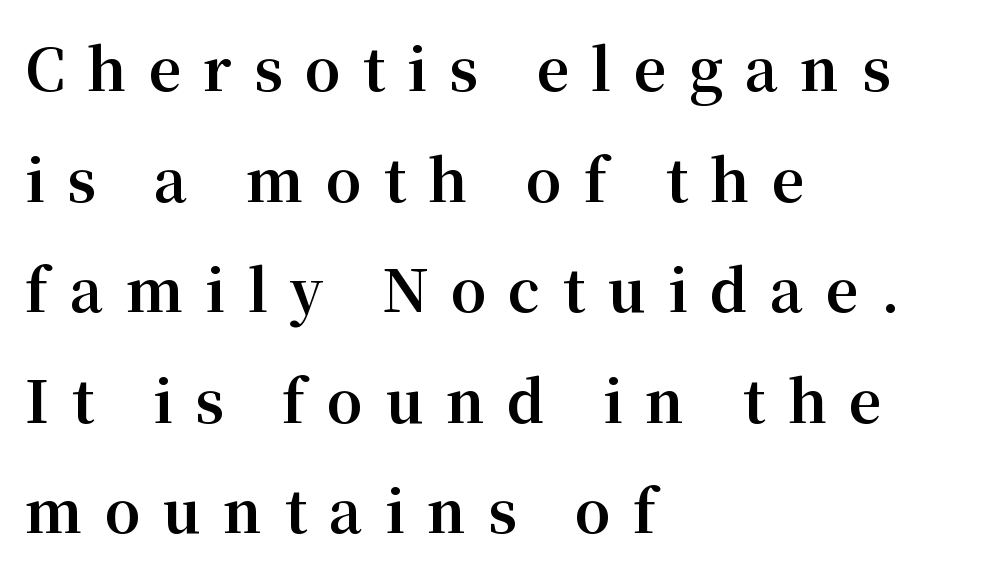
Q: Is the text bold? A: Yes.
Q: Is the text italic (slanted)? A: No, it is upright.
Q: Is the typeface a serif or a sans-serif typeface? A: Serif.
Q: Is the text underlined? A: No.
Q: How is the paragraph aligned? A: Left-aligned.
Q: Is the spacing between letters normal or unusually wide? A: Unusually wide.
Q: Is the spacing between lines tight, normal or loose? A: Loose.
Q: Width (condensed, normal, or wide)? A: Normal.
Q: Stroke contrast? A: Medium.
Q: x-height? A: Medium.
Q: Monospaced? A: No.
